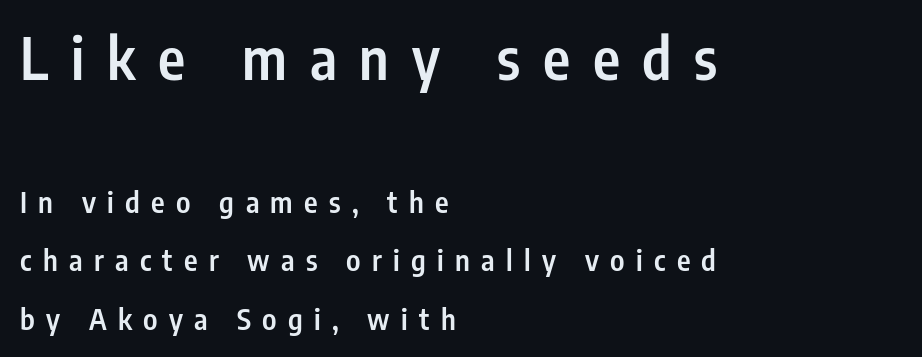
{"serif": "no", "italic": "no", "bold": "semi", "weight": "semibold", "width": "condensed", "stroke_contrast": "low", "x_height": "medium", "monospaced": "no", "underline": "no", "align": "left", "line_spacing": "loose", "line_spacing_ratio": 2.01, "letter_spacing": "wide", "letter_spacing_em": 0.39, "larger_block": "first", "size_ratio": 2.0, "glyph_px": 58}
